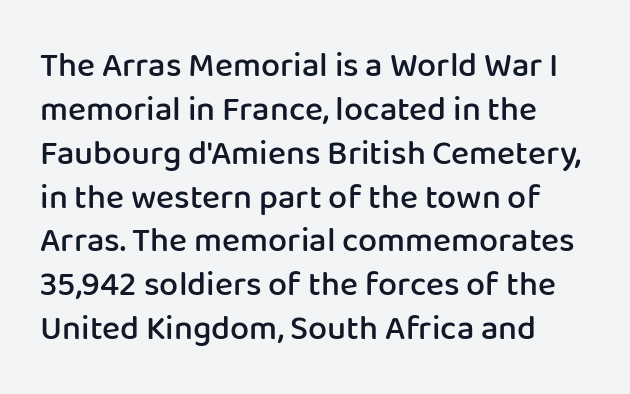
Q: Is the text bold? A: Semi-bold.
Q: Is the text italic (slanted)? A: No, it is upright.
Q: Is the typeface a serif or a sans-serif typeface? A: Sans-serif.
Q: Is the text underlined? A: No.
Q: Is the spacing between letters normal or unusually wide? A: Normal.
Q: Is the spacing between lines tight, normal or loose? A: Normal.
Q: Width (condensed, normal, or wide)? A: Normal.
Q: Stroke contrast? A: Low.
Q: x-height? A: Medium.
Q: Monospaced? A: No.
